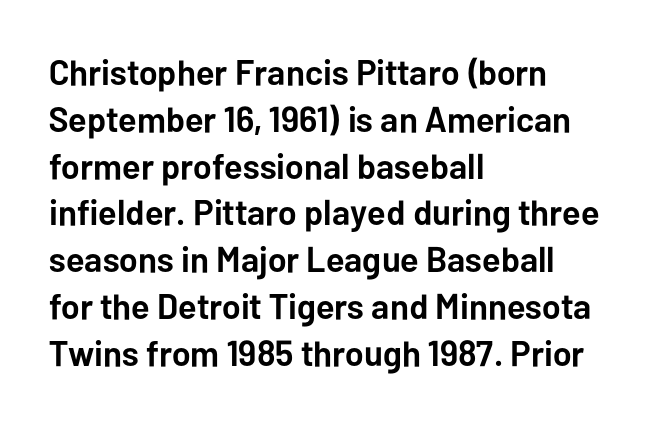
The image shows 36 px semibold sans-serif type, upright; set left-aligned, normal line spacing (1.3x), normal letter spacing, not underlined; low stroke contrast and a medium x-height.
